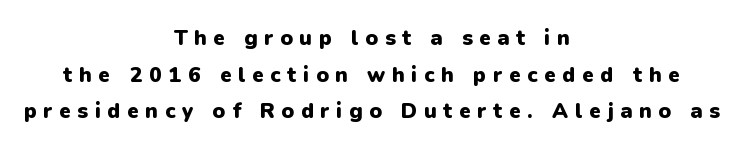
Someone cranked the tracking dial way up on this one. Rule under the text: the space is simply empty. It's the straight-up-and-down kind of type. One-word summary of the alignment: center.
